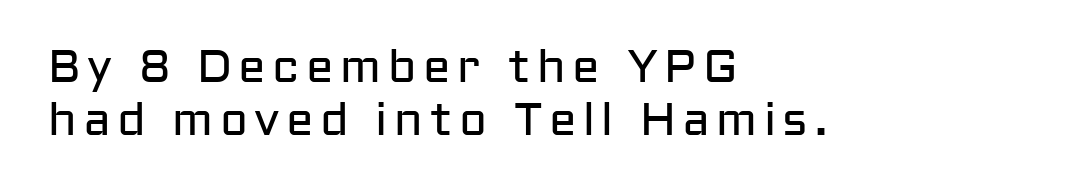
Q: Is the text bold? A: No.
Q: Is the text italic (slanted)? A: No, it is upright.
Q: Is the typeface a serif or a sans-serif typeface? A: Sans-serif.
Q: Is the text underlined? A: No.
Q: How is the paragraph aligned? A: Left-aligned.
Q: Width (condensed, normal, or wide)? A: Normal.
Q: Stroke contrast? A: Low.
Q: x-height? A: Medium.
Q: Monospaced? A: No.
